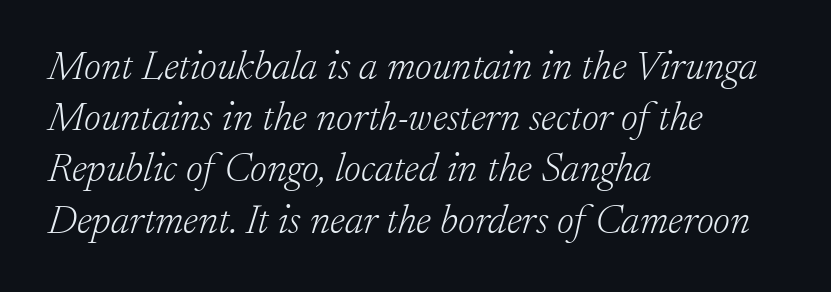
The image shows 41 px light serif type, italic (leaning right); set left-aligned, normal line spacing (1.25x), normal letter spacing, not underlined; low stroke contrast and a small x-height.
